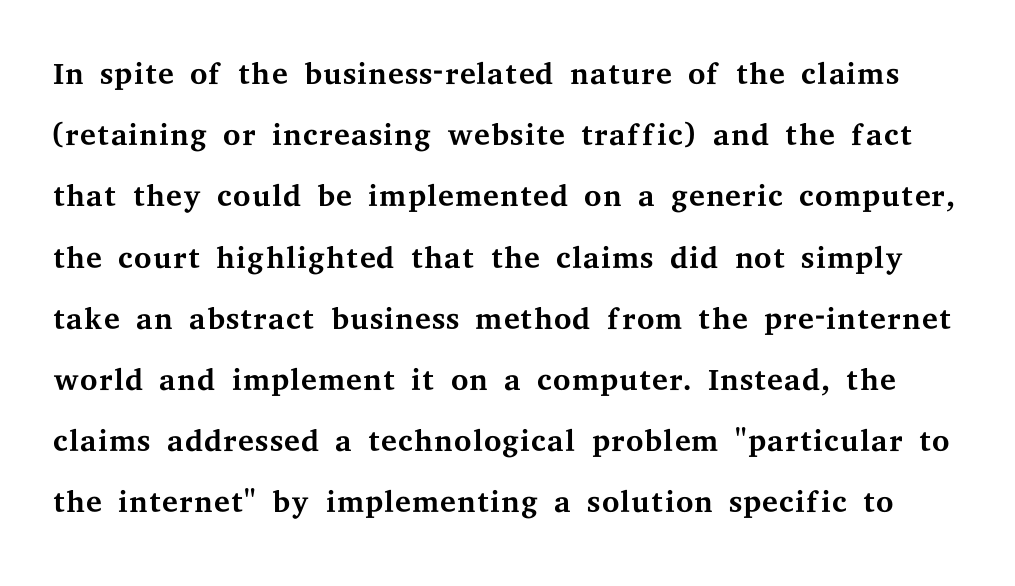
The image shows 45 px regular-weight, wide serif type, upright; set normal line spacing (1.36x), normal letter spacing, not underlined; medium stroke contrast and a medium x-height.
